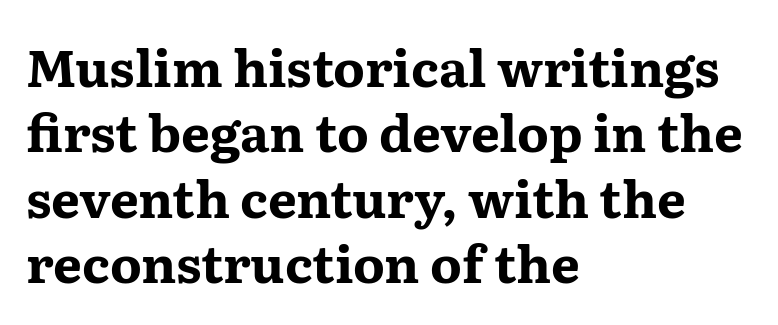
Q: Is the text bold? A: Yes.
Q: Is the text italic (slanted)? A: No, it is upright.
Q: Is the typeface a serif or a sans-serif typeface? A: Serif.
Q: Is the text underlined? A: No.
Q: How is the paragraph aligned? A: Left-aligned.
Q: Is the spacing between letters normal or unusually wide? A: Normal.
Q: Is the spacing between lines tight, normal or loose? A: Normal.
Q: Width (condensed, normal, or wide)? A: Wide.
Q: Stroke contrast? A: Medium.
Q: x-height? A: Medium.
Q: Monospaced? A: No.
